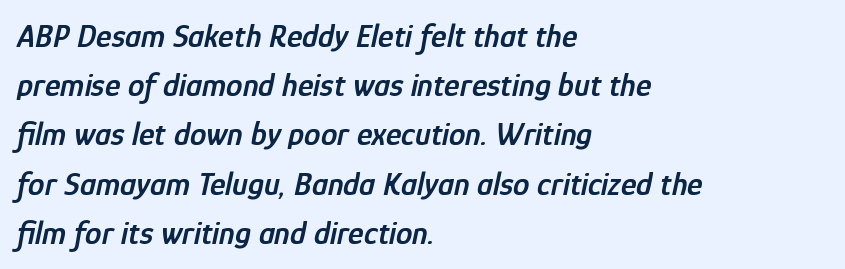
In terms of letterspacing, this is plain default setting. Does the leading feel generous? No, just average. Beneath every word, the page is bare. Spacing verdict: proportional, widths tailored to each character. Teacher's note: observe the even left margin — that is flush-left alignment.
